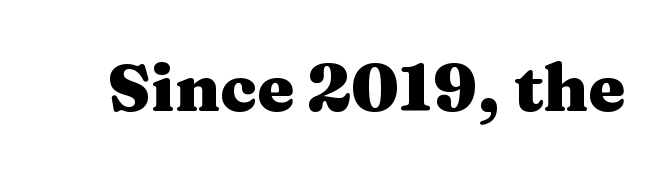
The image shows 66 px heavy, wide serif type, upright; set normal letter spacing, not underlined; medium stroke contrast and a medium x-height.
